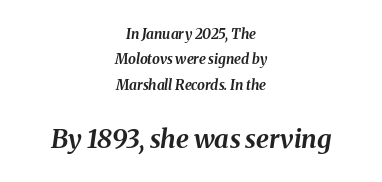
The image shows 26 px bold type, italic (leaning right); set centered, line spacing 1.82x, normal letter spacing, not underlined; the second (bottom) block is 1.86x larger.
